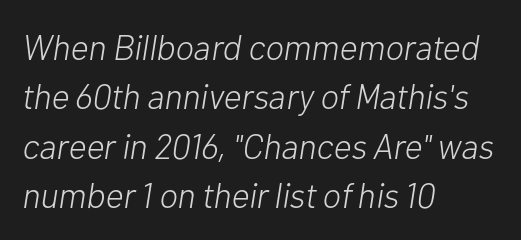
{"italic": "yes", "lean": "right", "slant_degrees": 10, "bold": "no", "weight": "light", "width": "normal", "stroke_contrast": "low", "x_height": "medium", "monospaced": "no", "underline": "no", "align": "left", "line_spacing": "normal", "line_spacing_ratio": 1.41, "letter_spacing": "normal", "letter_spacing_em": 0.0, "glyph_px": 35}
